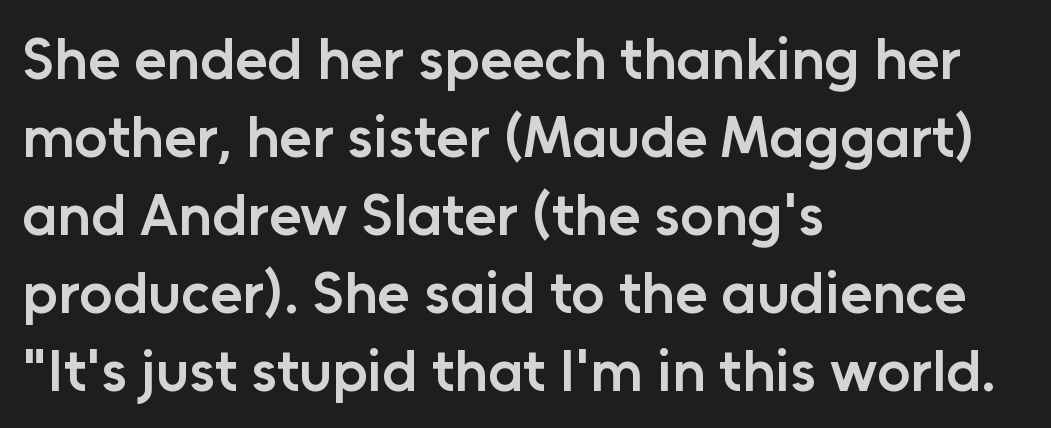
The image shows 59 px semibold sans-serif type, upright; set left-aligned, normal line spacing (1.32x), normal letter spacing, not underlined; low stroke contrast and a medium x-height.
